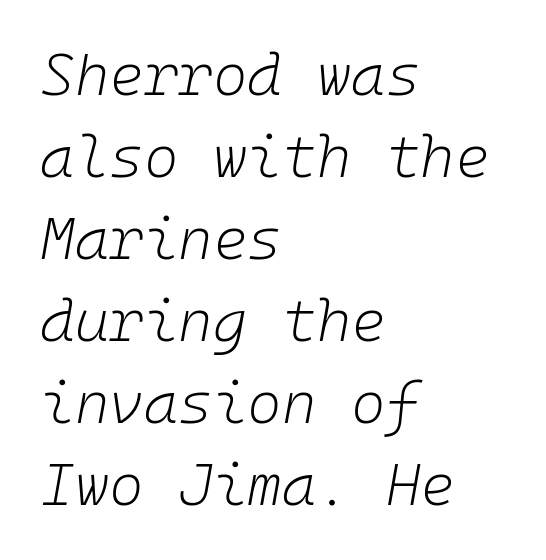
Q: Is the text bold? A: No.
Q: Is the text italic (slanted)? A: Yes, it leans right by about 10 degrees.
Q: Is the text underlined? A: No.
Q: How is the paragraph aligned? A: Left-aligned.
Q: Is the spacing between letters normal or unusually wide? A: Normal.
Q: Is the spacing between lines tight, normal or loose? A: Normal.
Q: Width (condensed, normal, or wide)? A: Normal.
Q: Stroke contrast? A: Low.
Q: x-height? A: Medium.
Q: Monospaced? A: Yes.
